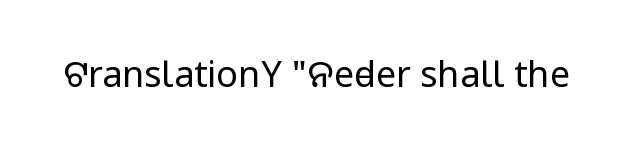
The image shows 36 px regular-weight, condensed sans-serif type, upright; set normal letter spacing, not underlined; low stroke contrast.
